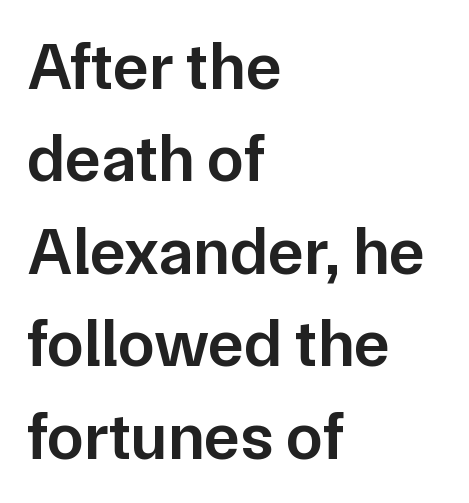
Q: Is the text bold? A: Semi-bold.
Q: Is the text italic (slanted)? A: No, it is upright.
Q: Is the typeface a serif or a sans-serif typeface? A: Sans-serif.
Q: Is the text underlined? A: No.
Q: How is the paragraph aligned? A: Left-aligned.
Q: Is the spacing between letters normal or unusually wide? A: Normal.
Q: Is the spacing between lines tight, normal or loose? A: Normal.
Q: Width (condensed, normal, or wide)? A: Normal.
Q: Stroke contrast? A: Low.
Q: x-height? A: Medium.
Q: Monospaced? A: No.
